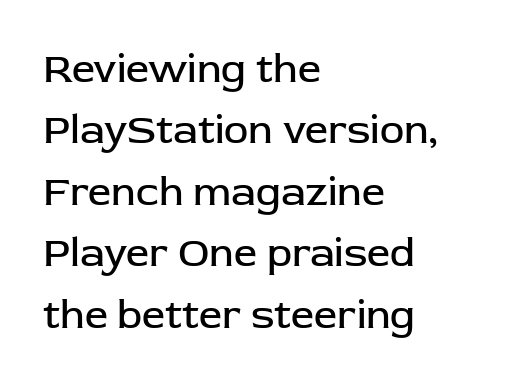
The image shows 41 px regular-weight sans-serif type, upright; set left-aligned, normal line spacing (1.5x), normal letter spacing, not underlined; low stroke contrast and a medium x-height.
